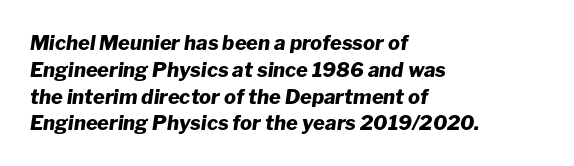
Observe the ordinary spacing: letters are neighbours, not strangers. The rendering uses a bold face; every stroke is thick and dark. Leftover space on each line is placed entirely after the last word. The strip under each line holds only bare page. The designer left line spacing at the default.
